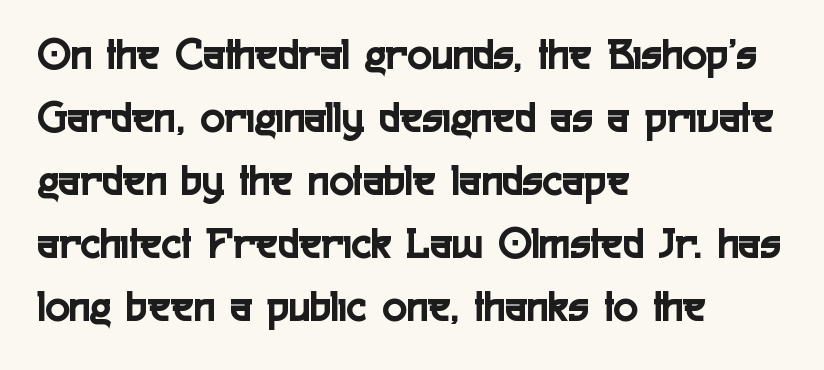
{"serif": "no", "italic": "no", "width": "condensed", "x_height": "medium", "monospaced": "no", "underline": "no", "align": "left", "line_spacing": "normal", "line_spacing_ratio": 1.37, "letter_spacing": "normal", "letter_spacing_em": 0.0, "glyph_px": 46}
